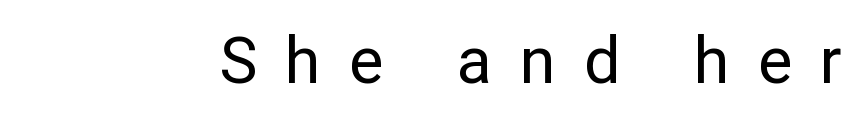
{"serif": "no", "italic": "no", "bold": "no", "weight": "regular", "width": "normal", "stroke_contrast": "low", "x_height": "medium", "monospaced": "no", "underline": "no", "letter_spacing": "wide", "letter_spacing_em": 0.43, "glyph_px": 65}
